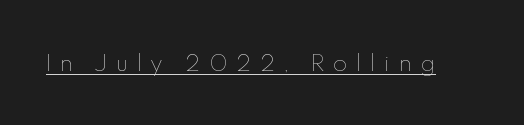
Q: Is the text bold? A: No.
Q: Is the text italic (slanted)? A: No, it is upright.
Q: Is the text underlined? A: Yes.
Q: Is the spacing between letters normal or unusually wide? A: Unusually wide.
